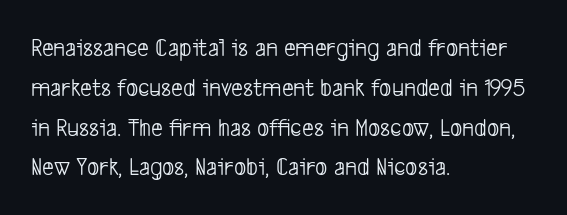
The image shows 26 px text type; set left-aligned, normal line spacing (1.53x), normal letter spacing, not underlined.
